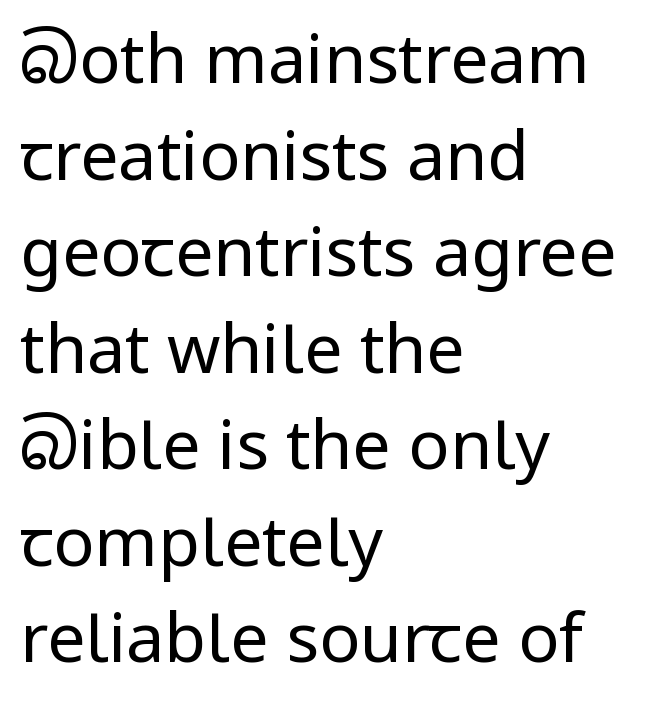
The image shows 68 px regular-weight sans-serif type, upright; set left-aligned, normal line spacing (1.42x), normal letter spacing, not underlined; low stroke contrast and a medium x-height.
